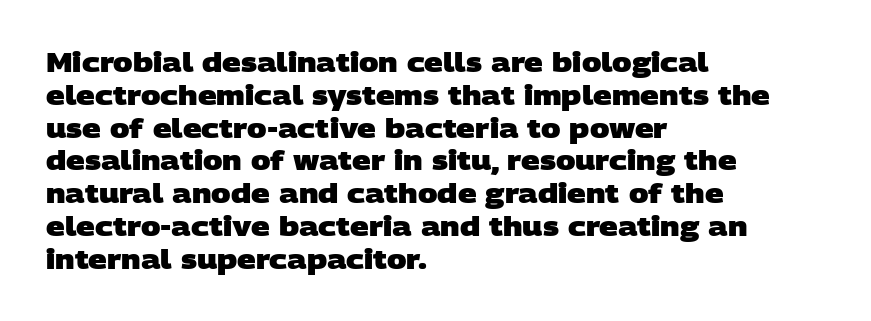
{"bold": "yes", "underline": "no", "align": "left", "line_spacing": "normal", "line_spacing_ratio": 1.26, "letter_spacing": "normal", "letter_spacing_em": 0.0, "glyph_px": 26}
